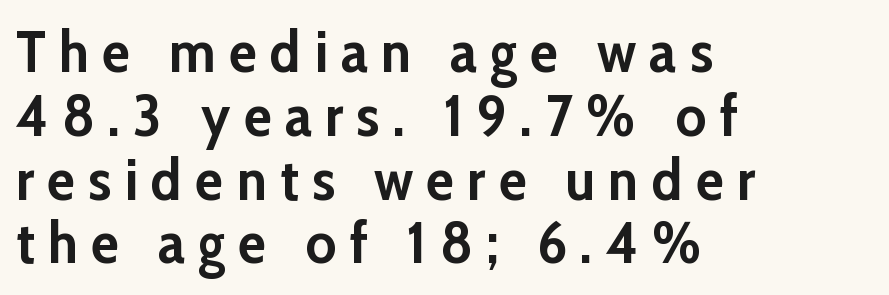
{"serif": "no", "italic": "no", "bold": "yes", "weight": "semibold", "width": "normal", "stroke_contrast": "low", "x_height": "medium", "monospaced": "no", "underline": "no", "align": "left", "line_spacing": "tight", "line_spacing_ratio": 1.1, "letter_spacing": "wide", "letter_spacing_em": 0.23, "glyph_px": 58}
